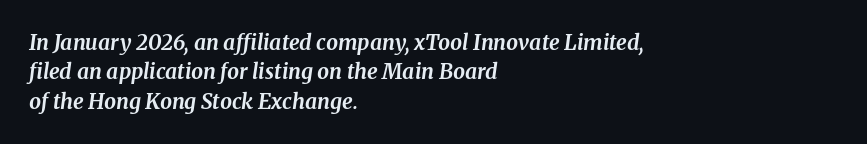
Q: Is the text bold? A: Yes.
Q: Is the text italic (slanted)? A: Yes, it leans right by about 8 degrees.
Q: Is the text underlined? A: No.
Q: How is the paragraph aligned? A: Left-aligned.
Q: Is the spacing between letters normal or unusually wide? A: Normal.
Q: Is the spacing between lines tight, normal or loose? A: Normal.
